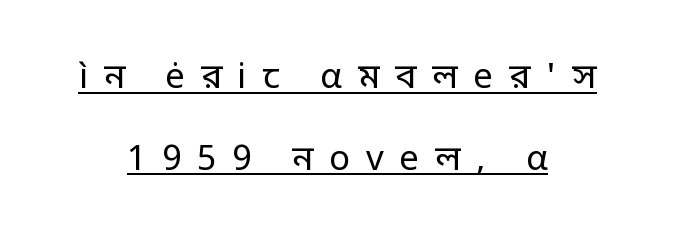
Q: Is the text bold? A: No.
Q: Is the text italic (slanted)? A: No, it is upright.
Q: Is the typeface a serif or a sans-serif typeface? A: Sans-serif.
Q: Is the text underlined? A: Yes.
Q: How is the paragraph aligned? A: Centered.
Q: Is the spacing between letters normal or unusually wide? A: Unusually wide.
Q: Is the spacing between lines tight, normal or loose? A: Loose.
Q: Width (condensed, normal, or wide)? A: Normal.
Q: Stroke contrast? A: Low.
Q: x-height? A: Medium.
Q: Monospaced? A: No.
